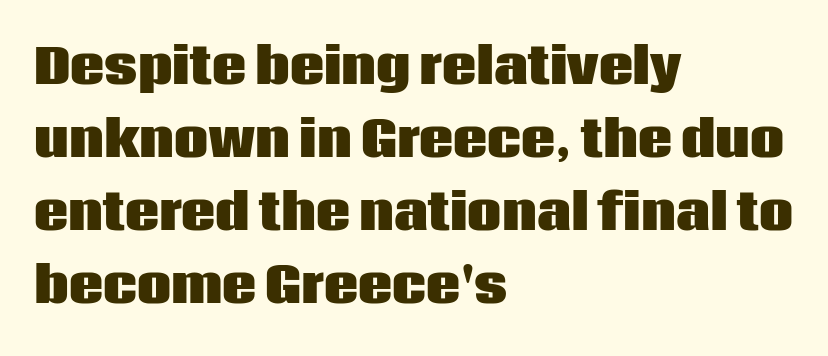
Vertical strokes here are truly vertical. Check the space under the baseline: it is left empty. Which margin do the lines hug? The left one — the right edge is uneven. The characters look thick and weighty, a clear bold. Is there much room between lines? A standard amount, neither cramped nor airy. Character widths vary here, with narrow letters taking less room than wide ones.
